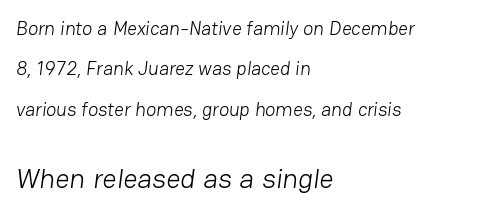
Q: Is the text bold? A: No.
Q: Is the typeface a serif or a sans-serif typeface? A: Sans-serif.
Q: Is the text underlined? A: No.
Q: How is the paragraph aligned? A: Left-aligned.
Q: Is the spacing between letters normal or unusually wide? A: Normal.
Q: Is the spacing between lines tight, normal or loose? A: Loose.
Q: Which block of text is set in a larger size, the first (top) or the second (bottom)? A: The second (bottom) one.
Q: Width (condensed, normal, or wide)? A: Normal.
Q: Stroke contrast? A: Low.
Q: x-height? A: Medium.
Q: Monospaced? A: No.
